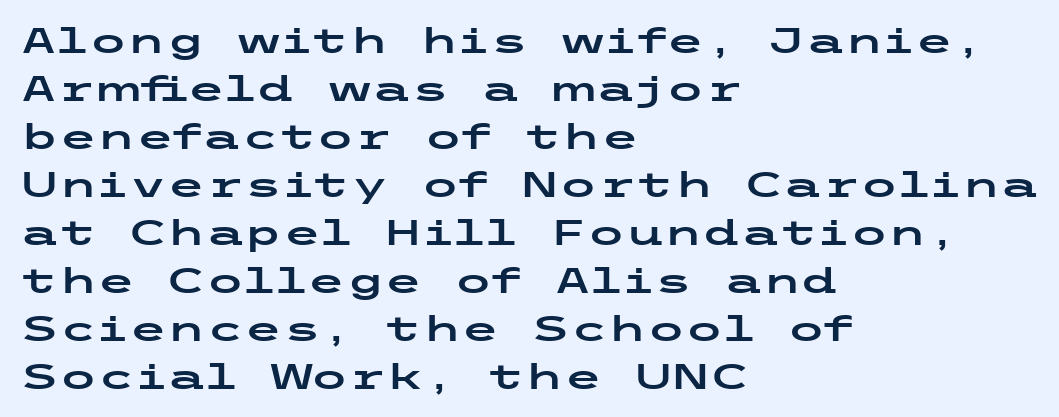
The designer left line spacing at the default. Which margin do the lines hug? The left one — the right edge is uneven. Every character sits straight up, as roman type does. The gap between lines stays unmarked.
